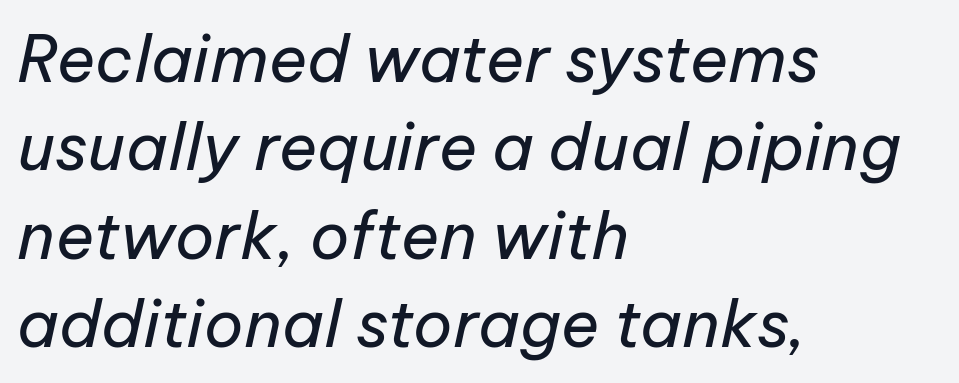
The image shows 65 px regular-weight type, italic (leaning right); set left-aligned, normal line spacing (1.36x), normal letter spacing, not underlined; low stroke contrast and a medium x-height.
